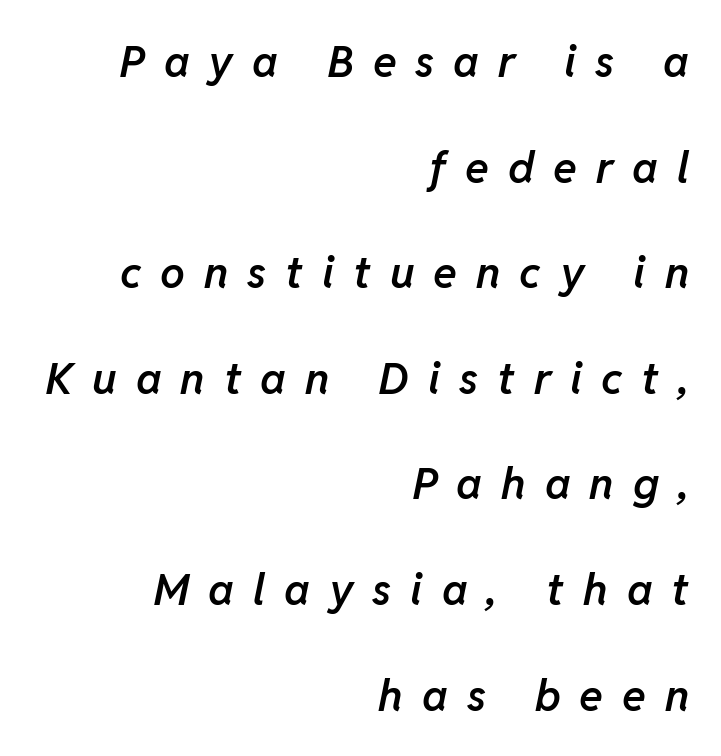
{"italic": "yes", "lean": "right", "slant_degrees": 11, "bold": "semi", "weight": "semibold", "width": "normal", "stroke_contrast": "low", "x_height": "medium", "monospaced": "no", "underline": "no", "align": "right", "line_spacing": "loose", "line_spacing_ratio": 2.4, "letter_spacing": "wide", "letter_spacing_em": 0.43, "glyph_px": 44}
